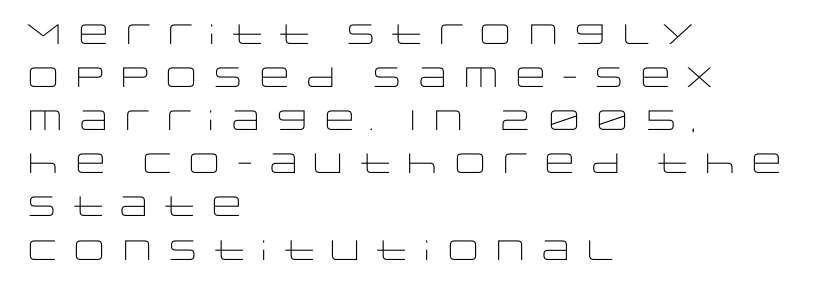
The image shows 28 px light, wide sans-serif type, upright; set left-aligned, normal line spacing (1.54x), not underlined; low stroke contrast and a large x-height.
